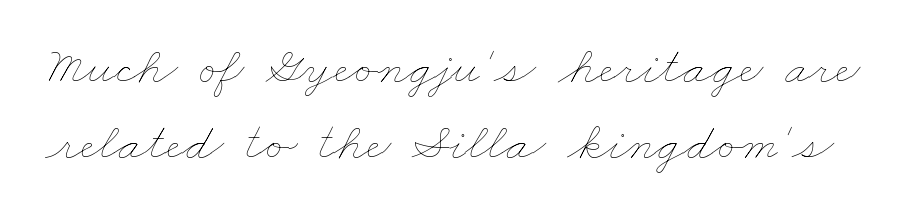
{"bold": "no", "weight": "thin", "width": "wide", "stroke_contrast": "low", "x_height": "small", "monospaced": "no", "underline": "no", "line_spacing": "normal", "line_spacing_ratio": 1.41, "letter_spacing": "normal", "letter_spacing_em": 0.0, "glyph_px": 54}
